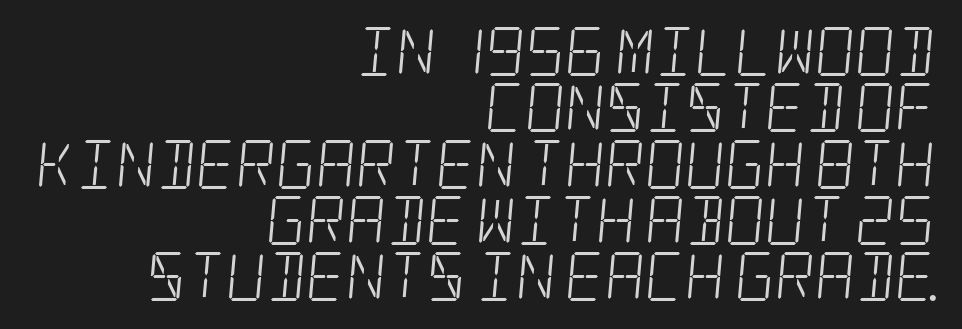
{"serif": "yes", "bold": "no", "weight": "light", "width": "condensed", "stroke_contrast": "low", "x_height": "large", "underline": "no", "align": "right", "line_spacing": "tight", "line_spacing_ratio": 1.15, "letter_spacing": "normal", "letter_spacing_em": 0.0, "glyph_px": 49}
